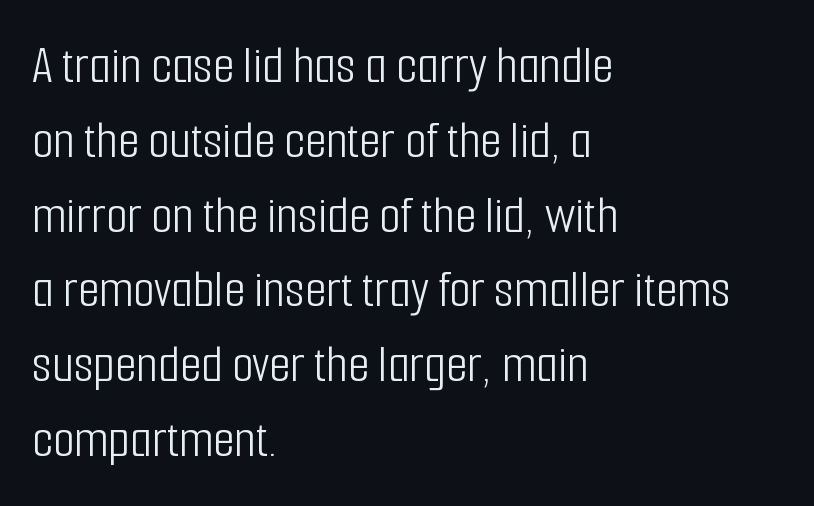
Regarding leading, the lines here are spaced in the standard way. Glyph-to-glyph distance matches everyday printed text. Note: no serifs on the glyphs. The baseline area is clear. This is the regular roman posture of the typeface.
